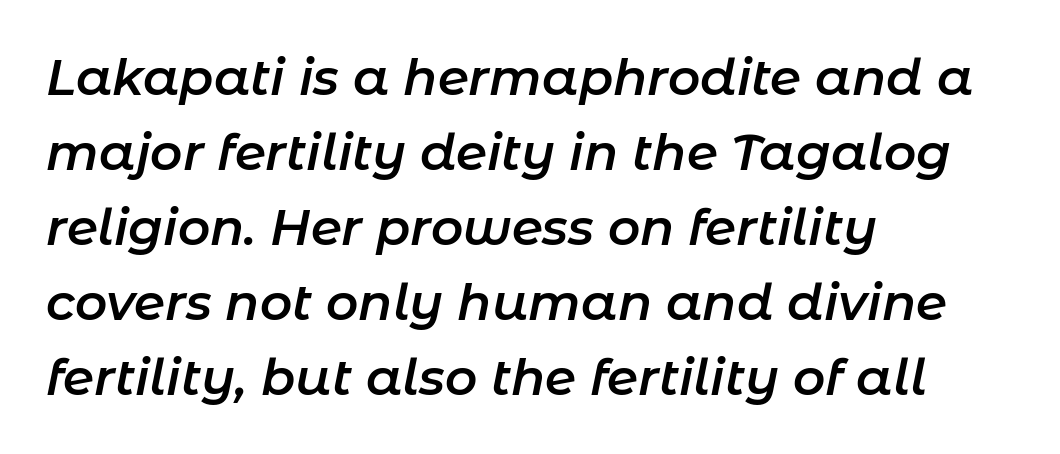
Q: Is the text bold? A: Semi-bold.
Q: Is the text italic (slanted)? A: Yes, it leans right by about 11 degrees.
Q: Is the text underlined? A: No.
Q: How is the paragraph aligned? A: Left-aligned.
Q: Is the spacing between letters normal or unusually wide? A: Normal.
Q: Is the spacing between lines tight, normal or loose? A: Normal.
Q: Width (condensed, normal, or wide)? A: Normal.
Q: Stroke contrast? A: Low.
Q: x-height? A: Medium.
Q: Monospaced? A: No.
